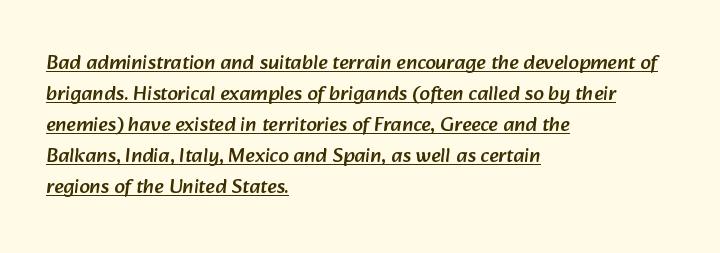
{"underline": "yes", "align": "left", "line_spacing": "normal", "line_spacing_ratio": 1.48, "letter_spacing": "normal", "letter_spacing_em": 0.0, "glyph_px": 21}
